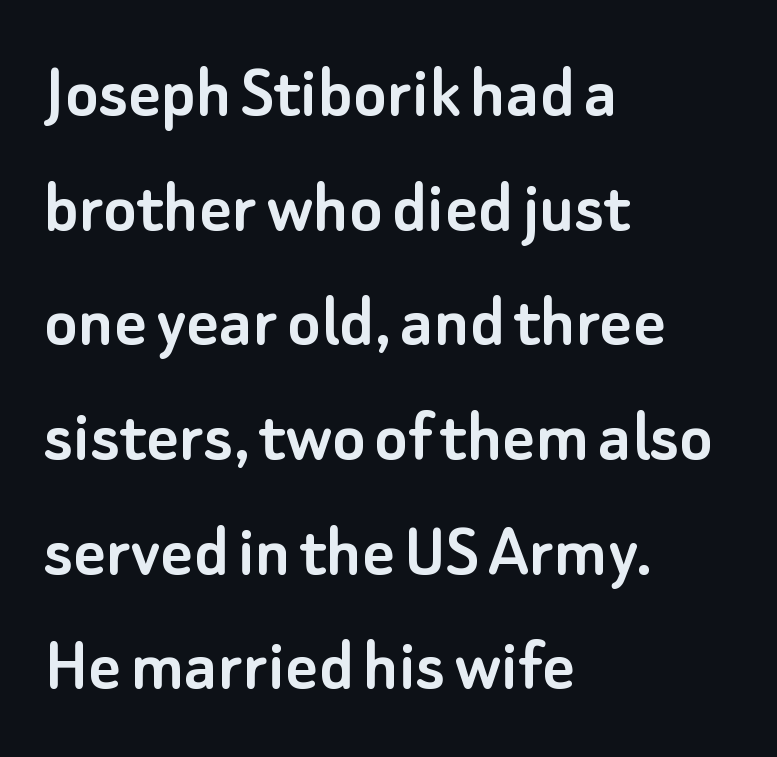
A bare baseline throughout the passage. Every character sits straight up, as roman type does. Between one letter and the next there's only the usual sliver of space. Nope, no serifs anywhere on these letters. The rendering anchors every line to the left-hand side. The letters advance in unequal steps, a hallmark of proportional type.
